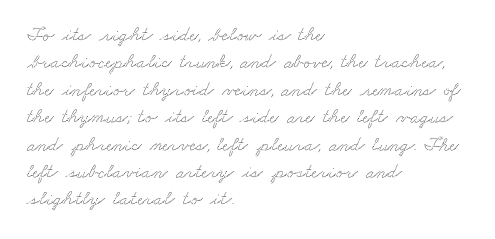
Students, note that the glyphs here touch the page at normal intervals. The space between consecutive lines is moderate. Horizontal alignment here is leftward, the default for most running prose. The area under the type is left untouched.
